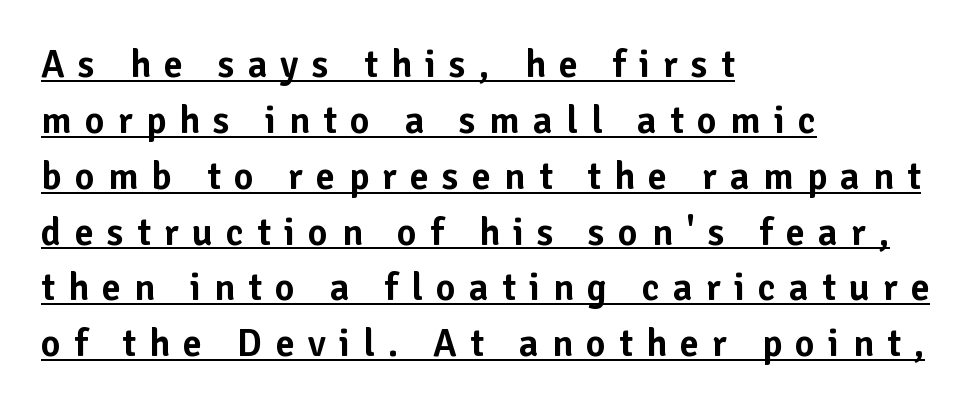
Does the type have serifs? No, each stem ends abruptly. Regarding leading, the lines here are spaced in the standard way. The tracking jumps out immediately: characters are airy and widely separated. The rag falls on the right side of this text block. The font's upright variant was chosen for this text. You can see a thin bar hugging the bottom of the glyphs.
